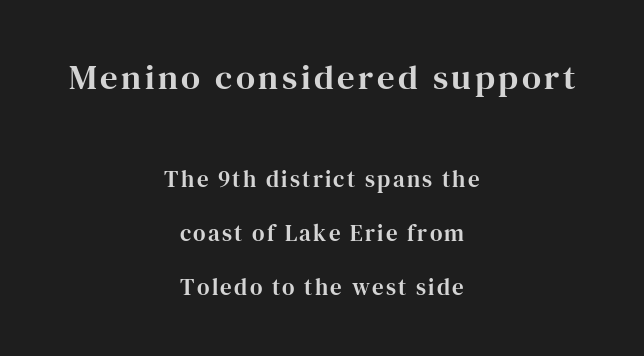
One-word summary of the alignment: center. The rendering uses a large line-height, opening up the rows. Do the letters lean? They stand straight. Bigger letters appear in the top chunk; the bottom chunk is reduced. This sample has the flowing, uneven cadence of proportional lettering. Bare-footed words on every line.
